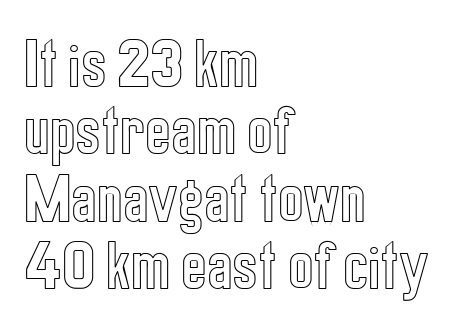
{"italic": "no", "width": "condensed", "x_height": "medium", "monospaced": "no", "underline": "no", "align": "left", "line_spacing": "normal", "line_spacing_ratio": 1.25, "letter_spacing": "normal", "letter_spacing_em": 0.0, "glyph_px": 54}
